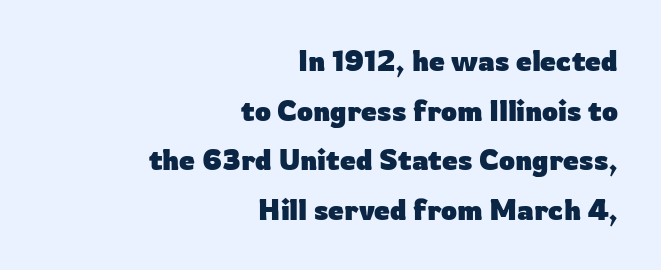
{"serif": "no", "italic": "no", "bold": "yes", "weight": "heavy", "width": "normal", "stroke_contrast": "low", "x_height": "medium", "monospaced": "no", "underline": "no", "align": "right", "line_spacing_ratio": 1.77, "letter_spacing": "normal", "letter_spacing_em": 0.0, "glyph_px": 28}
